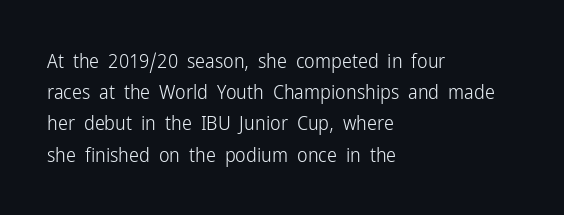
{"italic": "no", "bold": "no", "underline": "no", "align": "left", "line_spacing": "normal", "line_spacing_ratio": 1.56, "letter_spacing": "normal", "letter_spacing_em": 0.0, "glyph_px": 20}
